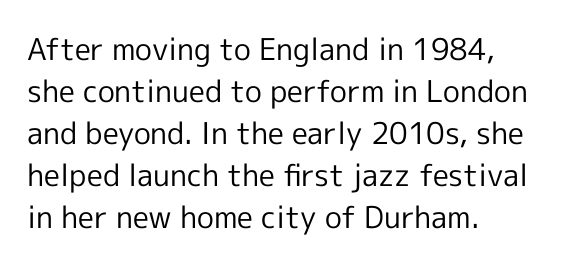
{"serif": "no", "italic": "no", "bold": "no", "weight": "regular", "width": "normal", "x_height": "medium", "monospaced": "no", "underline": "no", "align": "left", "line_spacing": "normal", "line_spacing_ratio": 1.4, "letter_spacing": "normal", "letter_spacing_em": 0.0, "glyph_px": 30}
